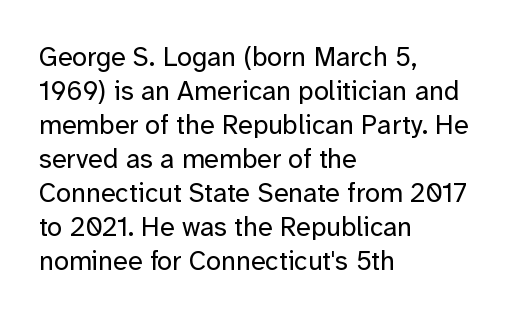
Vertically, the passage feels balanced, rows spaced as you'd expect. The strip under each line holds only bare page. Weight: in the light-to-regular range. Glyph-to-glyph distance matches everyday printed text.
